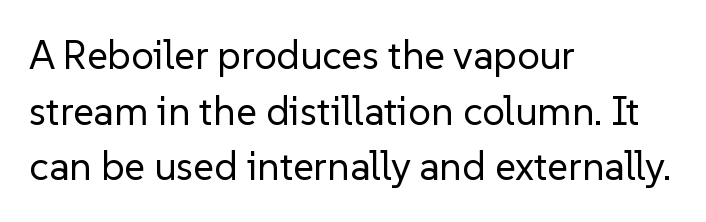
The lines in this sample share a left origin and differ only in where they stop. A typesetter would mark this as roman, not italic. The weight tops out at a normal text grade. This sample has the flowing, uneven cadence of proportional lettering.
